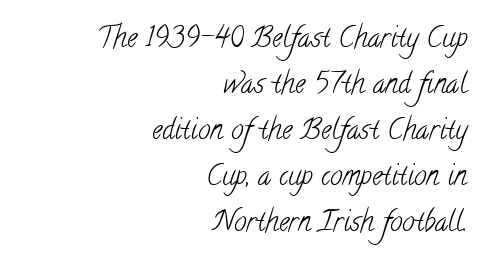
Line spacing here is normal. Short and long lines alike share a common ending point at right. Nobody drew a line under any word here. Is the letter spacing exaggerated? No — it looks like the ordinary default.
